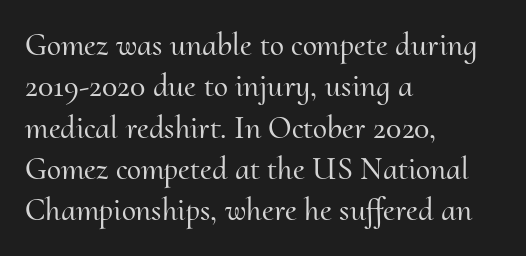
The image shows 32 px serif type, upright; set left-aligned, normal line spacing (1.29x), normal letter spacing, not underlined; medium stroke contrast and a small x-height.
